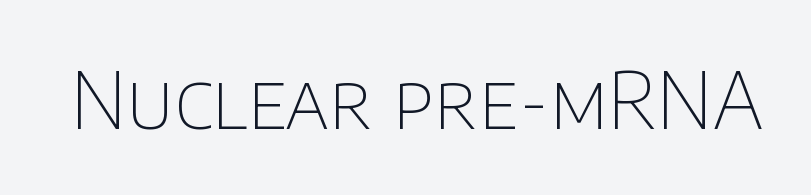
The image shows 78 px thin sans-serif type, upright; set normal letter spacing, not underlined; low stroke contrast and a large x-height.
